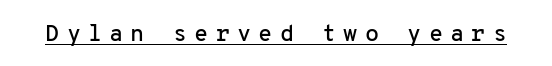
Q: Is the text italic (slanted)? A: No, it is upright.
Q: Is the text underlined? A: Yes.
Q: Is the spacing between letters normal or unusually wide? A: Unusually wide.
